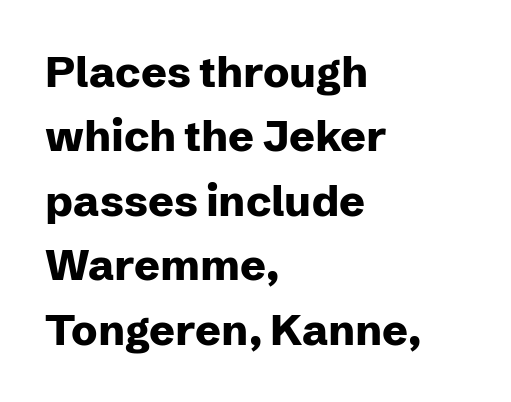
Vertical strokes here are truly vertical. The font family rendered here belongs to the sans-serif group. The gaps between neighbouring characters are ordinary and unremarkable. Successive baselines arrive at the customary interval.
